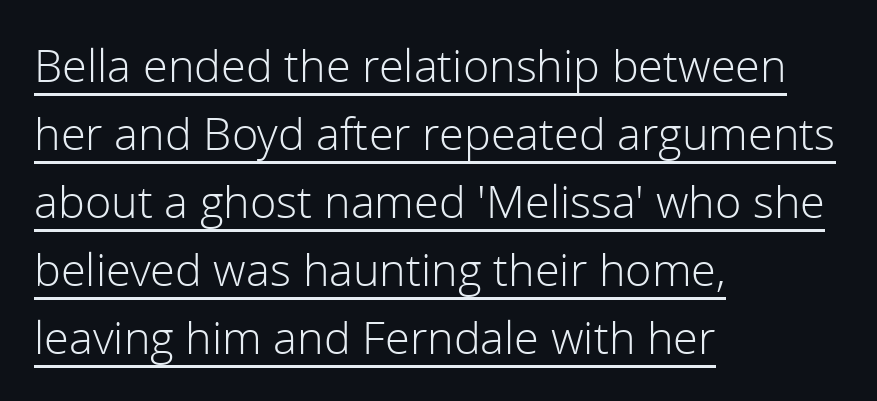
Observe the absence of serifs on each vertical stroke in this sample. The face looks like a standard text weight, possibly lighter. Horizontally, the lines are justified to the leading edge only. The face used here is proportionally spaced, like ordinary book or web type.
